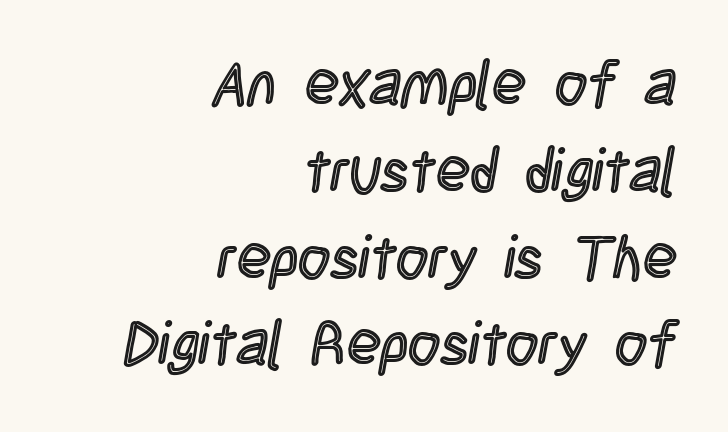
The image shows 62 px condensed type; set right-aligned, normal line spacing (1.4x), normal letter spacing, not underlined; a large x-height.
